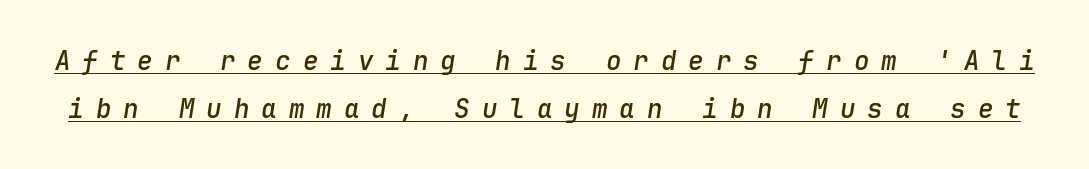
Q: Is the text bold? A: Semi-bold.
Q: Is the text italic (slanted)? A: Yes, it leans right by about 9 degrees.
Q: Is the text underlined? A: Yes.
Q: Is the spacing between letters normal or unusually wide? A: Unusually wide.
